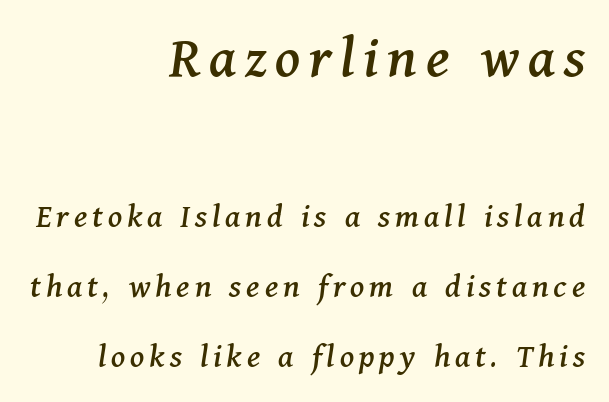
Note: serifs present on the glyphs. Which chunk is bigger? The first one — the top block dwarfs the bottom. In terms of posture, this sample is oblique. Underline: absent. This rendering uses right alignment, leaving the left contour irregular.
